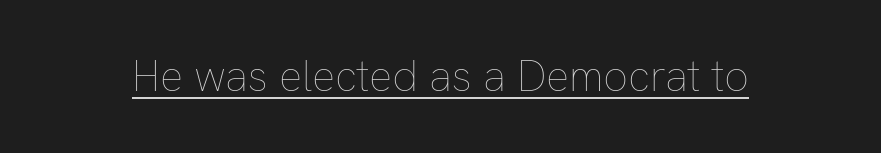
{"italic": "no", "bold": "no", "weight": "thin", "width": "normal", "stroke_contrast": "low", "x_height": "medium", "monospaced": "no", "underline": "yes", "letter_spacing": "normal", "letter_spacing_em": 0.0, "glyph_px": 43}
